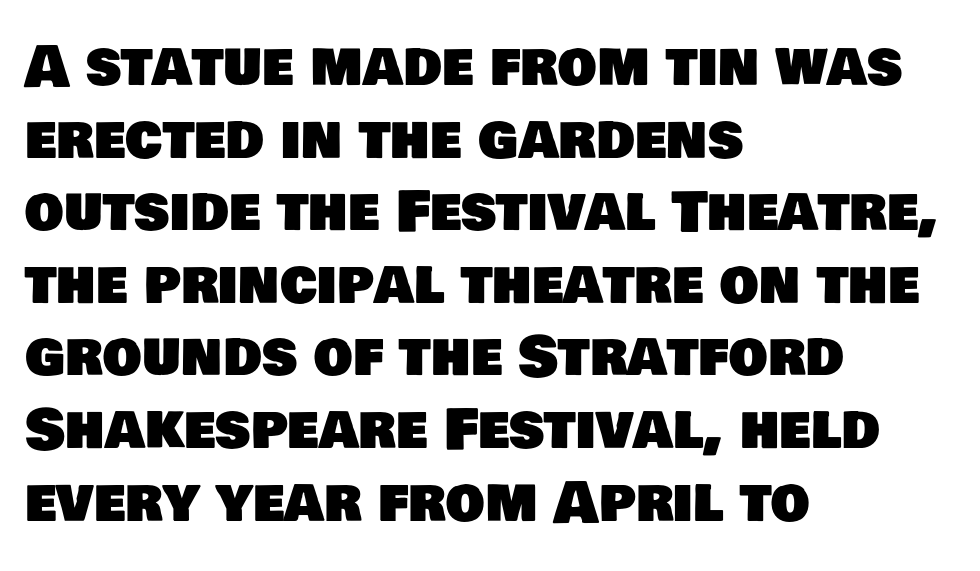
{"serif": "no", "width": "normal", "stroke_contrast": "low", "x_height": "large", "monospaced": "no", "underline": "no", "align": "left", "line_spacing": "normal", "line_spacing_ratio": 1.32, "letter_spacing": "normal", "letter_spacing_em": 0.0, "glyph_px": 55}
